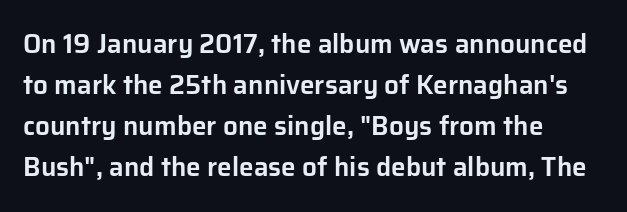
Descenders hang freely into open space. The font's upright variant was chosen for this text. Alignment: flush left. Leading: standard. The letterforms sit shoulder to shoulder at normal distance.
